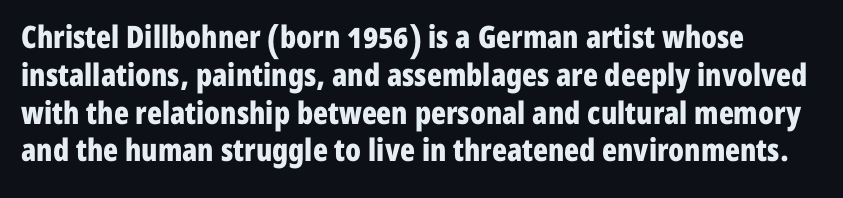
The image shows 31 px bold, condensed sans-serif type, upright; set line spacing 1.22x, normal letter spacing, not underlined; low stroke contrast and a medium x-height.
